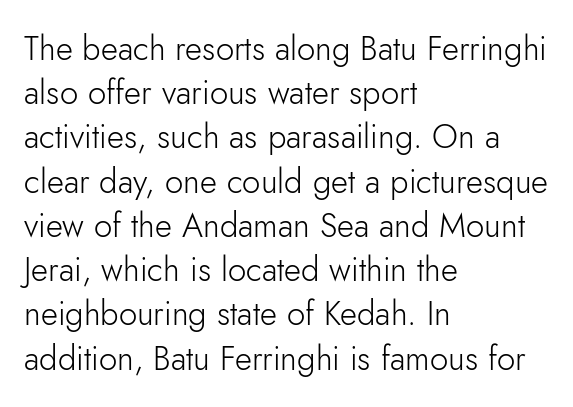
Q: Is the text bold? A: No.
Q: Is the text italic (slanted)? A: No, it is upright.
Q: Is the typeface a serif or a sans-serif typeface? A: Sans-serif.
Q: Is the text underlined? A: No.
Q: How is the paragraph aligned? A: Left-aligned.
Q: Is the spacing between letters normal or unusually wide? A: Normal.
Q: Is the spacing between lines tight, normal or loose? A: Normal.
Q: Width (condensed, normal, or wide)? A: Normal.
Q: Stroke contrast? A: Low.
Q: x-height? A: Small.
Q: Monospaced? A: No.
